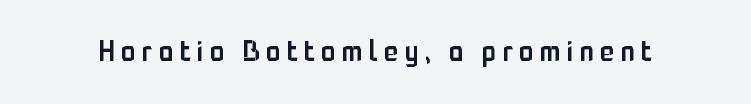
Is this a fixed-width face? No — the glyphs have proportional, varying widths. Designer's note — italics off, roman on. This is sans-serif lettering, the kind often seen on screens and signage. This sample uses expanded letter spacing, leaving extra air between glyphs. Underlining? Definitely not there.
